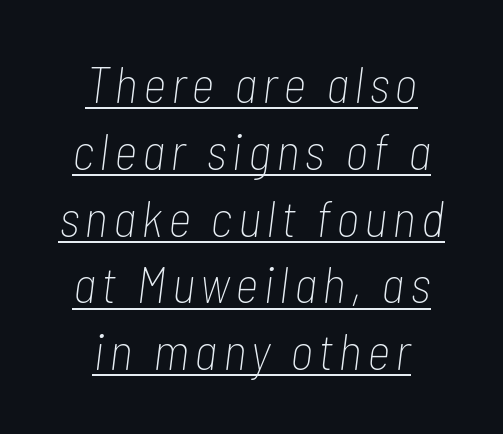
{"italic": "yes", "lean": "right", "slant_degrees": 7, "bold": "no", "weight": "thin", "width": "condensed", "stroke_contrast": "low", "x_height": "medium", "monospaced": "no", "underline": "yes", "align": "center", "line_spacing": "normal", "line_spacing_ratio": 1.31, "glyph_px": 51}
